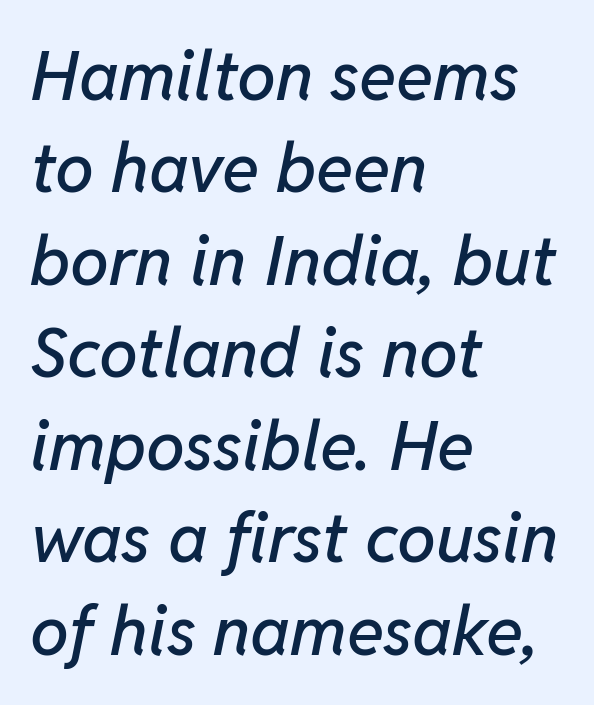
The image shows 69 px text type, italic (leaning right); set left-aligned, normal line spacing (1.34x), normal letter spacing, not underlined; low stroke contrast and a medium x-height.
